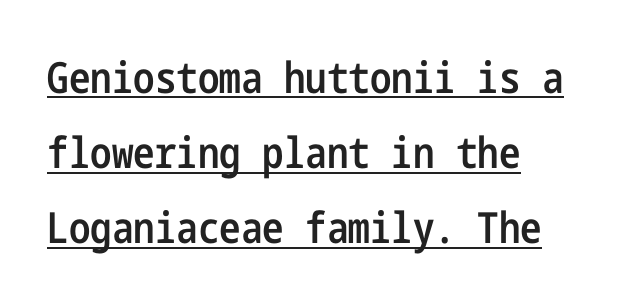
Q: Is the text bold? A: Semi-bold.
Q: Is the text italic (slanted)? A: No, it is upright.
Q: Is the typeface a serif or a sans-serif typeface? A: Sans-serif.
Q: Is the text underlined? A: Yes.
Q: How is the paragraph aligned? A: Left-aligned.
Q: Is the spacing between letters normal or unusually wide? A: Normal.
Q: Width (condensed, normal, or wide)? A: Condensed.
Q: Stroke contrast? A: Low.
Q: x-height? A: Medium.
